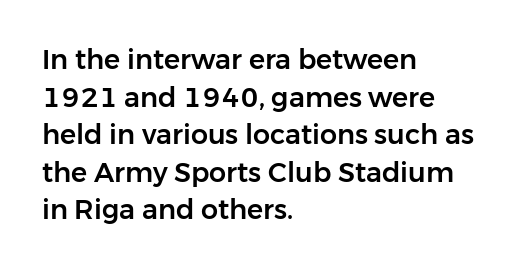
The image shows 27 px text type, upright; set left-aligned, normal line spacing (1.39x), normal letter spacing, not underlined.
